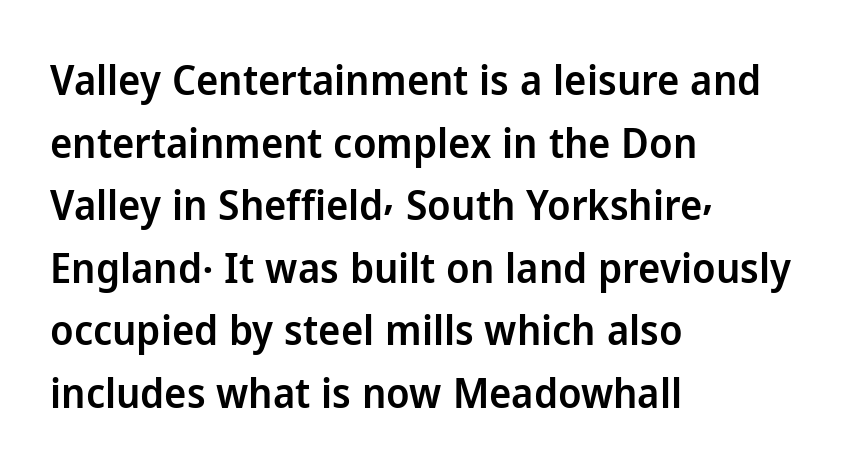
Q: Is the text bold? A: Semi-bold.
Q: Is the text italic (slanted)? A: No, it is upright.
Q: Is the typeface a serif or a sans-serif typeface? A: Sans-serif.
Q: Is the text underlined? A: No.
Q: How is the paragraph aligned? A: Left-aligned.
Q: Is the spacing between letters normal or unusually wide? A: Normal.
Q: Is the spacing between lines tight, normal or loose? A: Normal.
Q: Width (condensed, normal, or wide)? A: Normal.
Q: Stroke contrast? A: Low.
Q: x-height? A: Medium.
Q: Monospaced? A: No.
